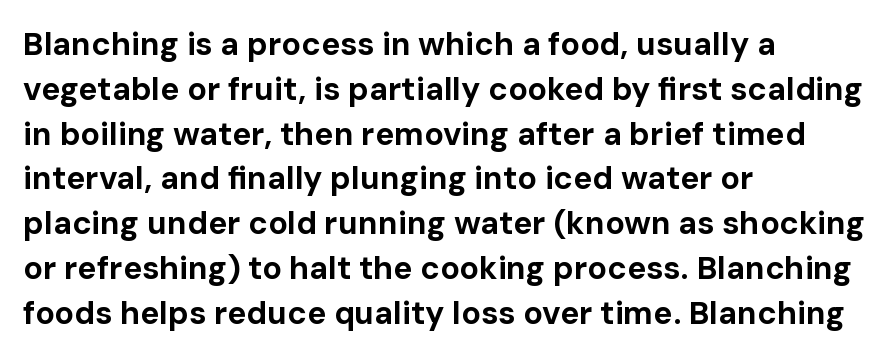
{"serif": "no", "italic": "no", "bold": "yes", "weight": "bold", "width": "normal", "stroke_contrast": "low", "x_height": "medium", "monospaced": "no", "underline": "no", "align": "left", "line_spacing": "normal", "line_spacing_ratio": 1.4, "letter_spacing": "normal", "letter_spacing_em": 0.0, "glyph_px": 32}
